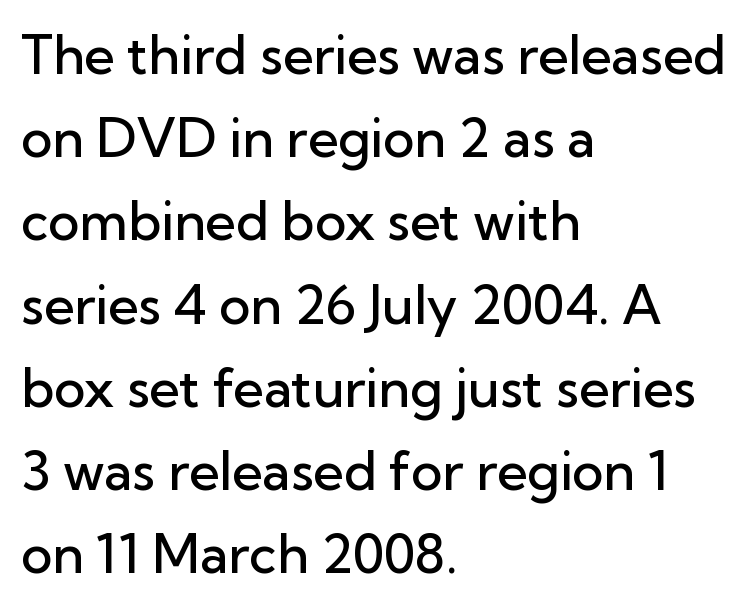
Q: Is the text bold? A: Semi-bold.
Q: Is the text italic (slanted)? A: No, it is upright.
Q: Is the typeface a serif or a sans-serif typeface? A: Sans-serif.
Q: Is the text underlined? A: No.
Q: How is the paragraph aligned? A: Left-aligned.
Q: Is the spacing between letters normal or unusually wide? A: Normal.
Q: Is the spacing between lines tight, normal or loose? A: Normal.
Q: Width (condensed, normal, or wide)? A: Normal.
Q: Stroke contrast? A: Low.
Q: x-height? A: Medium.
Q: Monospaced? A: No.
